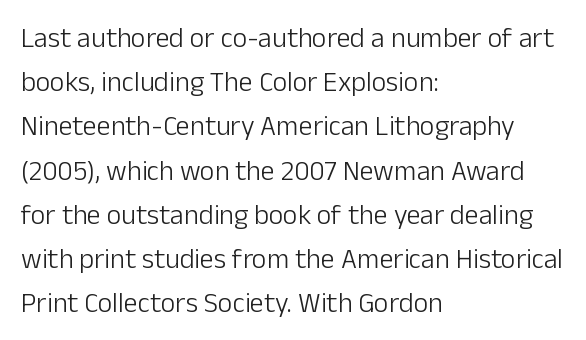
Q: Is the text bold? A: No.
Q: Is the text italic (slanted)? A: No, it is upright.
Q: Is the typeface a serif or a sans-serif typeface? A: Sans-serif.
Q: Is the text underlined? A: No.
Q: How is the paragraph aligned? A: Left-aligned.
Q: Is the spacing between letters normal or unusually wide? A: Normal.
Q: Is the spacing between lines tight, normal or loose? A: Normal.
Q: Width (condensed, normal, or wide)? A: Normal.
Q: Stroke contrast? A: Low.
Q: x-height? A: Medium.
Q: Monospaced? A: No.
